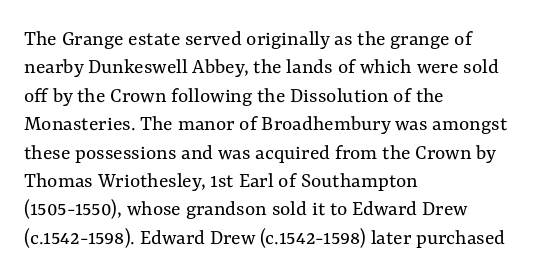
The image shows 22 px text type, upright; set left-aligned, normal line spacing (1.29x), normal letter spacing, not underlined.
